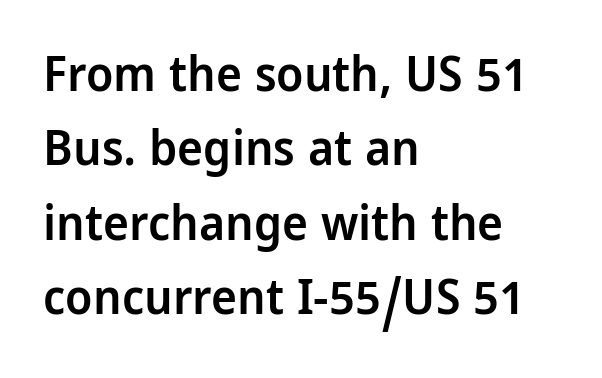
The image shows 49 px semibold, condensed sans-serif type, upright; set left-aligned, normal line spacing (1.52x), normal letter spacing, not underlined; low stroke contrast and a large x-height.
